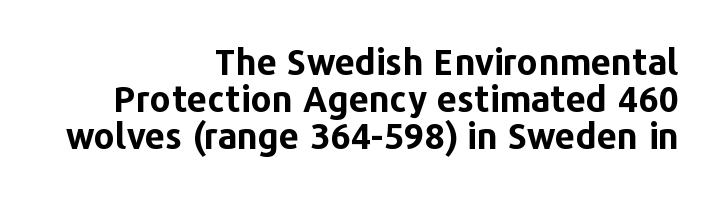
Q: Is the text bold? A: Yes.
Q: Is the text italic (slanted)? A: No, it is upright.
Q: Is the typeface a serif or a sans-serif typeface? A: Sans-serif.
Q: Is the text underlined? A: No.
Q: How is the paragraph aligned? A: Right-aligned.
Q: Is the spacing between letters normal or unusually wide? A: Normal.
Q: Is the spacing between lines tight, normal or loose? A: Tight.
Q: Width (condensed, normal, or wide)? A: Normal.
Q: Stroke contrast? A: Low.
Q: x-height? A: Medium.
Q: Monospaced? A: No.
